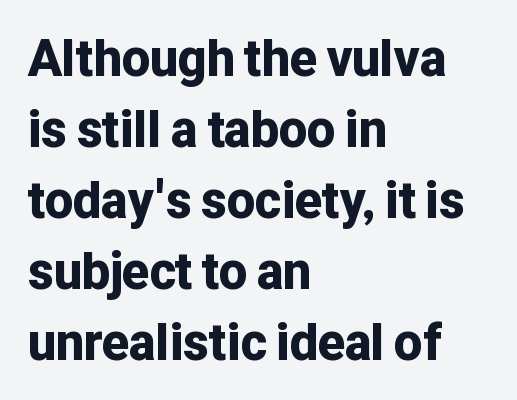
{"serif": "no", "italic": "no", "bold": "yes", "weight": "bold", "width": "normal", "stroke_contrast": "low", "x_height": "medium", "monospaced": "no", "underline": "no", "align": "left", "line_spacing": "normal", "line_spacing_ratio": 1.42, "letter_spacing": "normal", "letter_spacing_em": 0.0, "glyph_px": 50}
